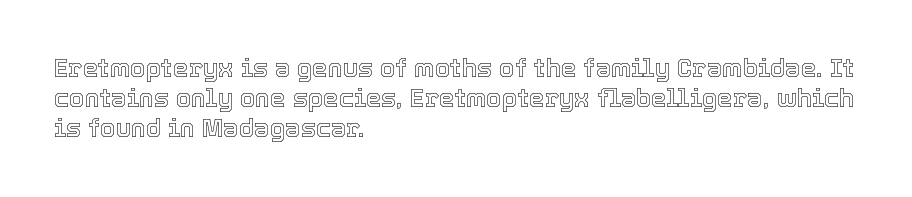
{"italic": "no", "underline": "no", "align": "left", "line_spacing_ratio": 1.21, "letter_spacing": "normal", "letter_spacing_em": 0.0, "glyph_px": 25}
